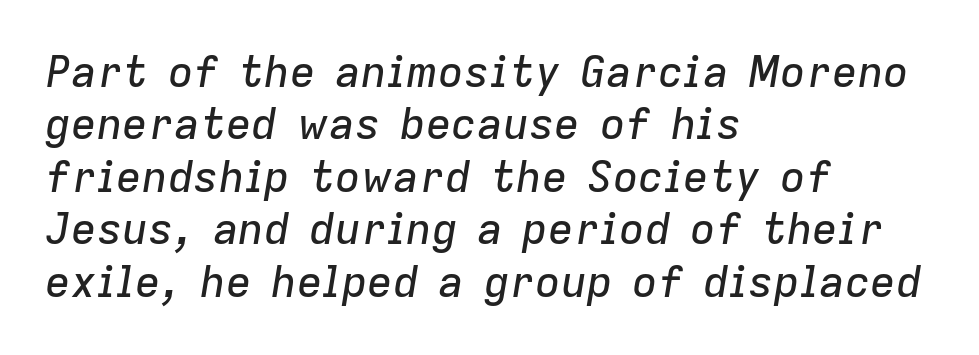
The image shows 43 px text type, italic (leaning right); set left-aligned, line spacing 1.22x, normal letter spacing, not underlined; low stroke contrast and a medium x-height.
